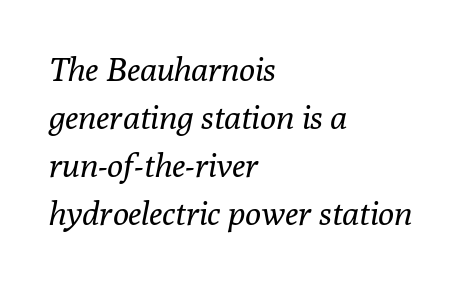
Q: Is the text bold? A: No.
Q: Is the text italic (slanted)? A: Yes, it leans right by about 10 degrees.
Q: Is the typeface a serif or a sans-serif typeface? A: Serif.
Q: Is the text underlined? A: No.
Q: How is the paragraph aligned? A: Left-aligned.
Q: Is the spacing between letters normal or unusually wide? A: Normal.
Q: Is the spacing between lines tight, normal or loose? A: Normal.
Q: Width (condensed, normal, or wide)? A: Normal.
Q: Stroke contrast? A: Low.
Q: x-height? A: Medium.
Q: Monospaced? A: No.
